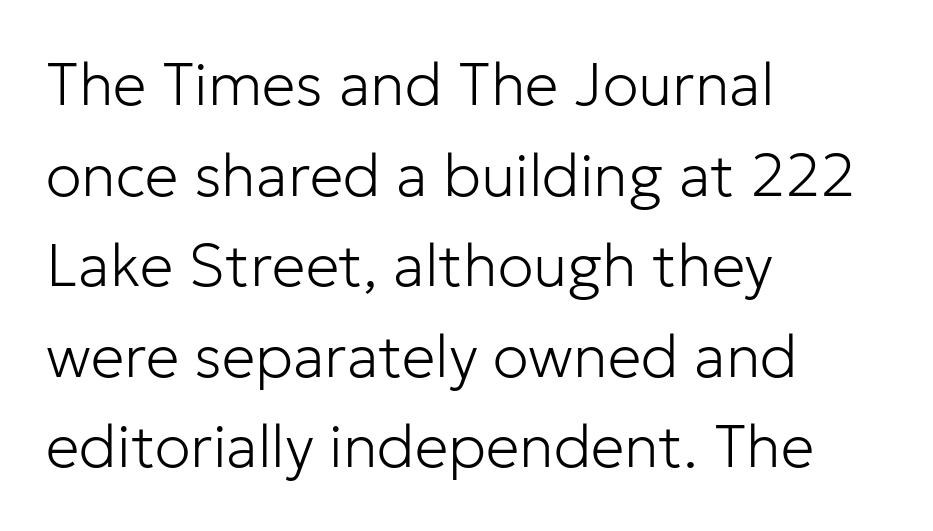
{"serif": "no", "italic": "no", "bold": "no", "weight": "light", "width": "normal", "stroke_contrast": "low", "x_height": "medium", "monospaced": "no", "underline": "no", "align": "left", "line_spacing": "normal", "line_spacing_ratio": 1.51, "letter_spacing": "normal", "letter_spacing_em": 0.0, "glyph_px": 60}
